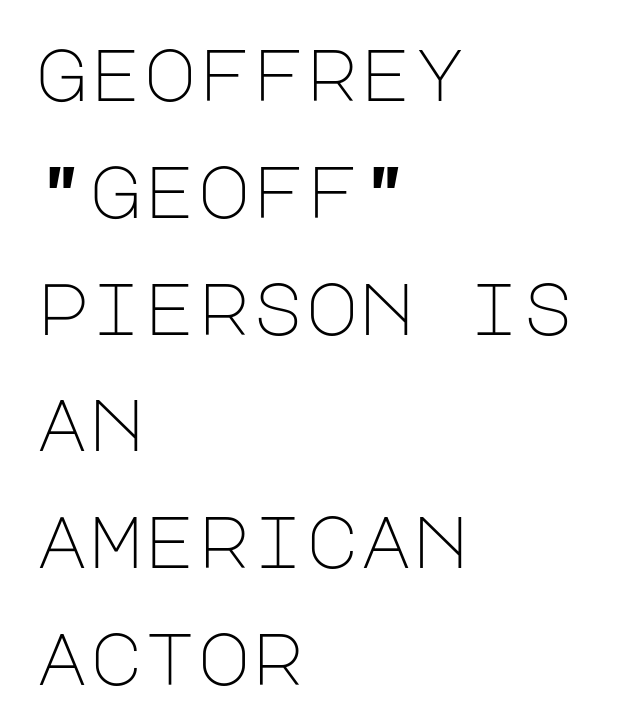
The image shows 73 px light sans-serif type, upright; set left-aligned, normal line spacing (1.6x), normal letter spacing, not underlined; low stroke contrast and a large x-height.
